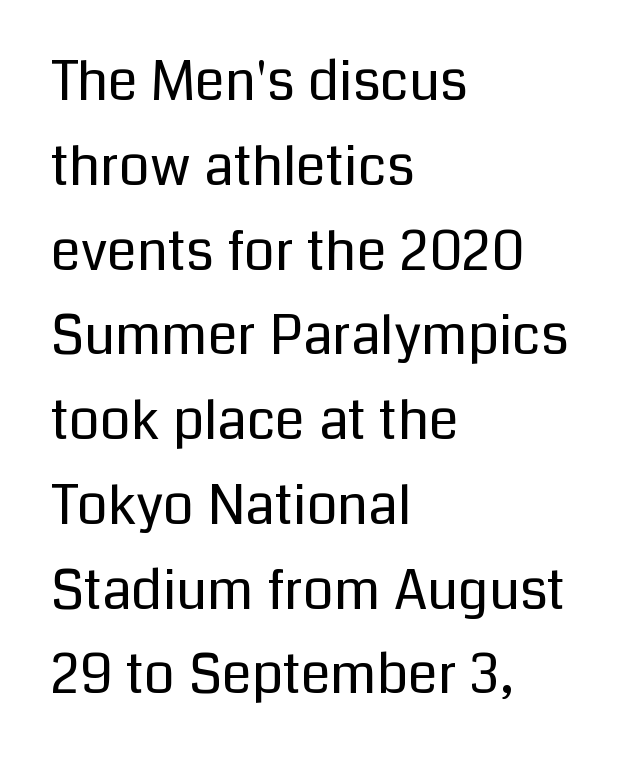
The image shows 54 px regular-weight sans-serif type, upright; set left-aligned, normal line spacing (1.57x), normal letter spacing, not underlined; low stroke contrast and a medium x-height.
